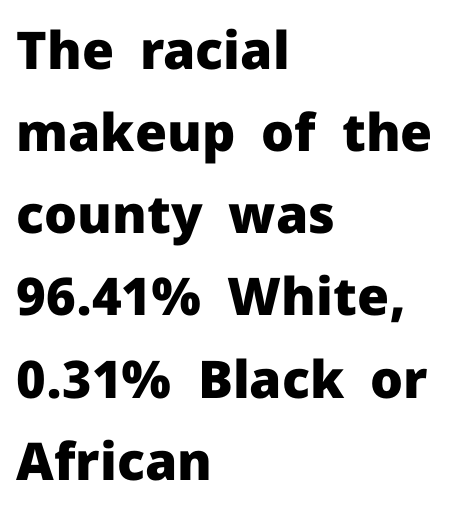
The image shows 52 px heavy sans-serif type, upright; set left-aligned, normal line spacing (1.58x), normal letter spacing, not underlined; low stroke contrast and a medium x-height.
